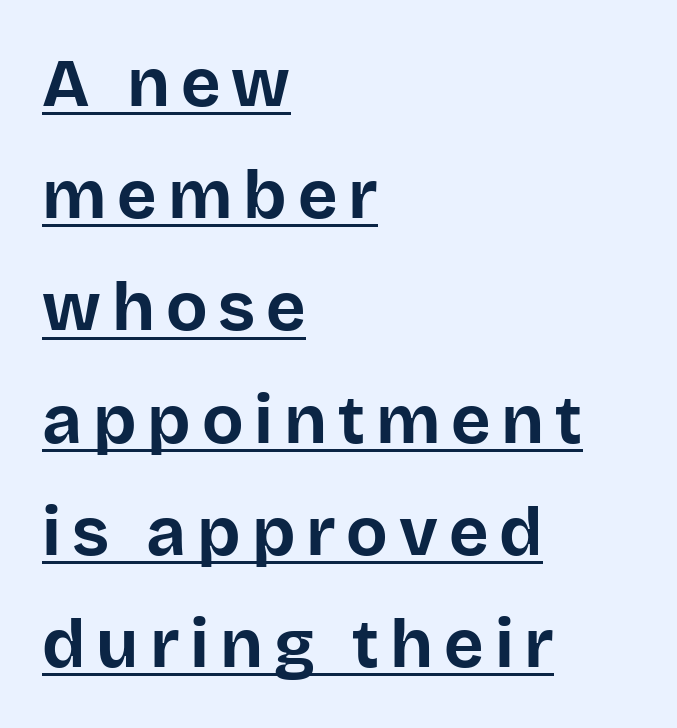
Each letter keeps its own natural width here, so spacing adapts to shape. This is heavy type, rendered in bold. You can tell it's not italic because the verticals are truly vertical. Is there an underline? Yes — a line sits under the letters. A student would call this left alignment; a typographer would say flush left, rag right. Regular leading.
